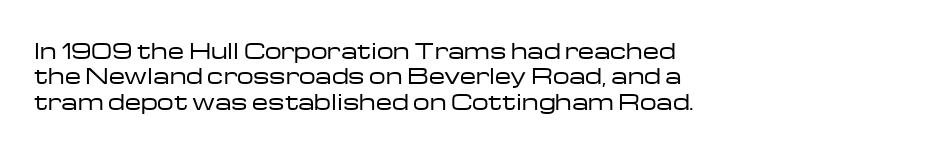
A bare baseline throughout the passage. Line beginnings align vertically; line endings do not. This sample uses plain, unmodified letter spacing. Posture: straight, roman, zero tilt. Is this a heavy cut? Hardly; it is regular or lighter.
